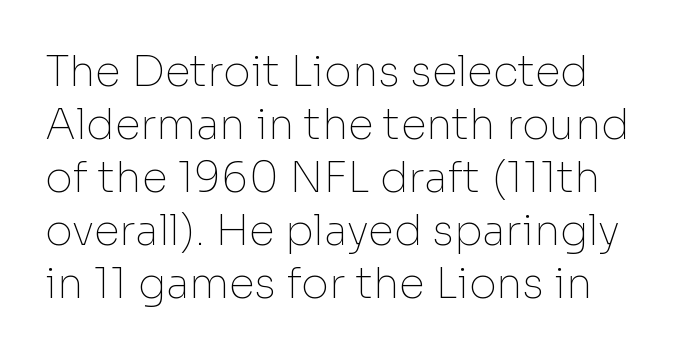
Q: Is the text bold? A: No.
Q: Is the text italic (slanted)? A: No, it is upright.
Q: Is the typeface a serif or a sans-serif typeface? A: Sans-serif.
Q: Is the text underlined? A: No.
Q: How is the paragraph aligned? A: Left-aligned.
Q: Is the spacing between letters normal or unusually wide? A: Normal.
Q: Is the spacing between lines tight, normal or loose? A: Normal.
Q: Width (condensed, normal, or wide)? A: Normal.
Q: Stroke contrast? A: Low.
Q: x-height? A: Medium.
Q: Monospaced? A: No.
